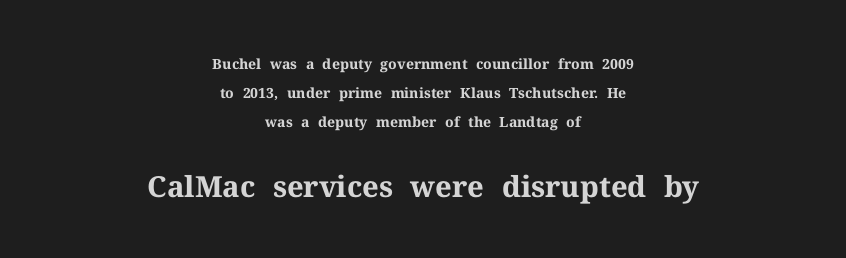
{"serif": "yes", "italic": "no", "bold": "yes", "weight": "bold", "width": "normal", "stroke_contrast": "medium", "x_height": "medium", "monospaced": "no", "underline": "no", "align": "center", "line_spacing": "loose", "line_spacing_ratio": 2.08, "letter_spacing": "normal", "letter_spacing_em": 0.0, "larger_block": "second", "size_ratio": 2.07, "glyph_px": 29}
